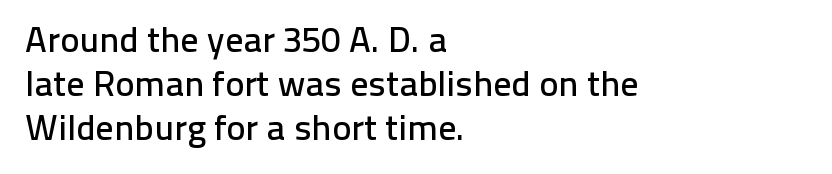
Serifs: no, the terminals of the letterforms are clean. Each letter keeps its own natural width here, so spacing adapts to shape. Check under the words: just untouched page. The setting favours the left margin, as ordinary paragraphs usually do.
